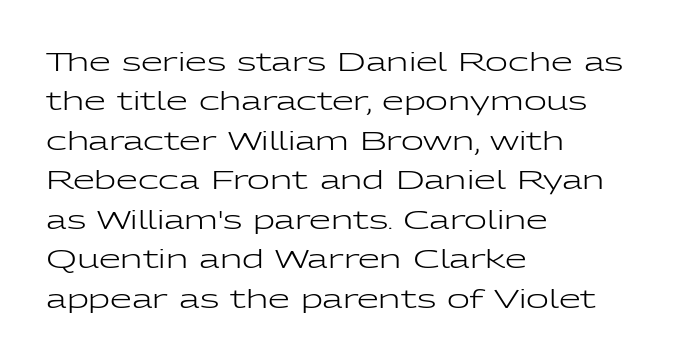
{"italic": "no", "bold": "no", "underline": "no", "align": "left", "line_spacing": "normal", "line_spacing_ratio": 1.58, "letter_spacing": "normal", "letter_spacing_em": 0.0, "glyph_px": 25}
